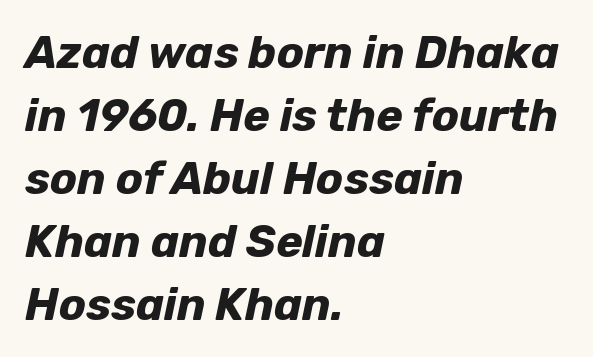
The image shows 45 px bold type, italic (leaning right); set left-aligned, normal line spacing (1.4x), normal letter spacing, not underlined; low stroke contrast and a medium x-height.
